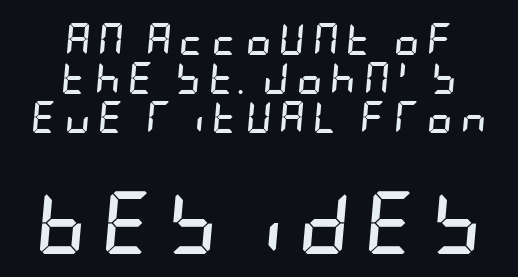
Display-style spreading of the glyphs; the letterfit is very open. The sample has been set heavy, in full bold. Here the second block reads like a headline and the first like body copy. The rendering applies a slant to the glyphs. The typesetter chose a symmetrical, centered arrangement here.
